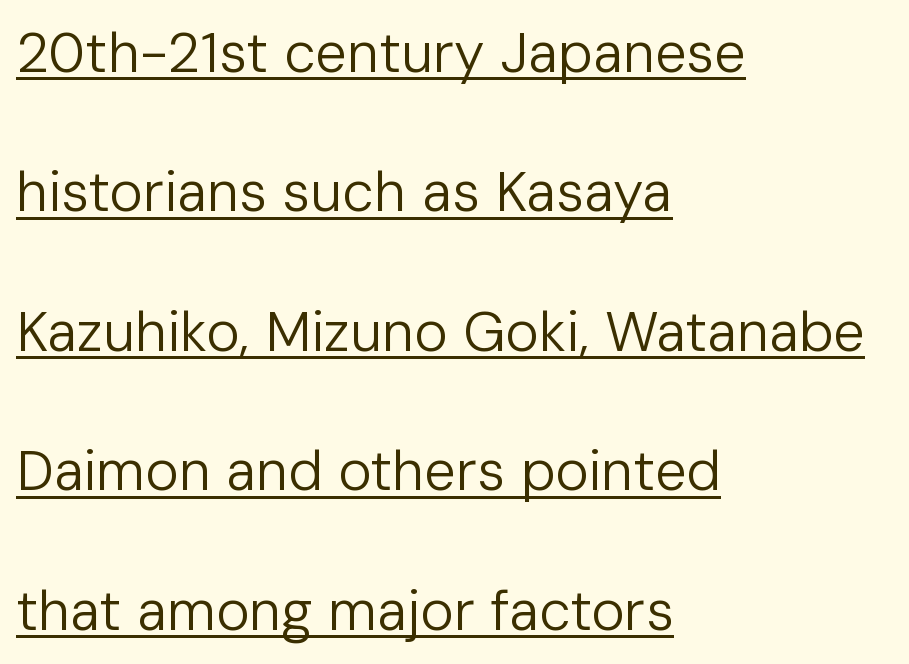
The image shows 56 px regular-weight sans-serif type, upright; set left-aligned, loose line spacing (2.49x), normal letter spacing, underlined; low stroke contrast and a medium x-height.
